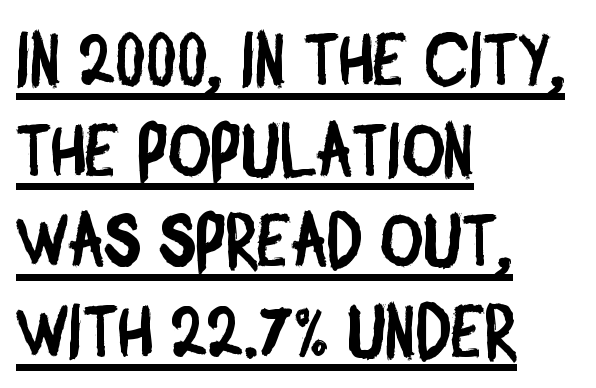
The image shows 73 px condensed sans-serif type; set left-aligned, line spacing 1.24x, normal letter spacing, underlined; low stroke contrast and a large x-height.
